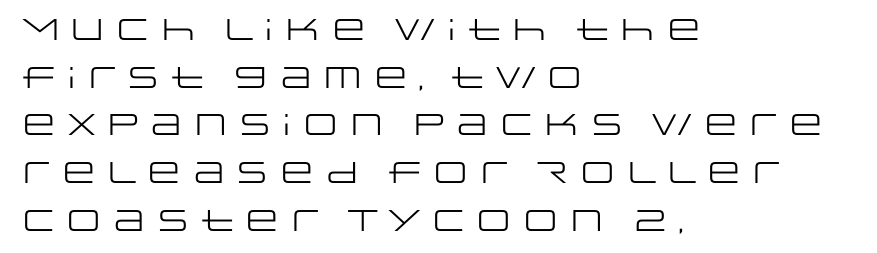
The image shows 30 px regular-weight, wide sans-serif type, upright; set left-aligned, normal line spacing (1.59x), normal letter spacing, not underlined; low stroke contrast and a large x-height.
